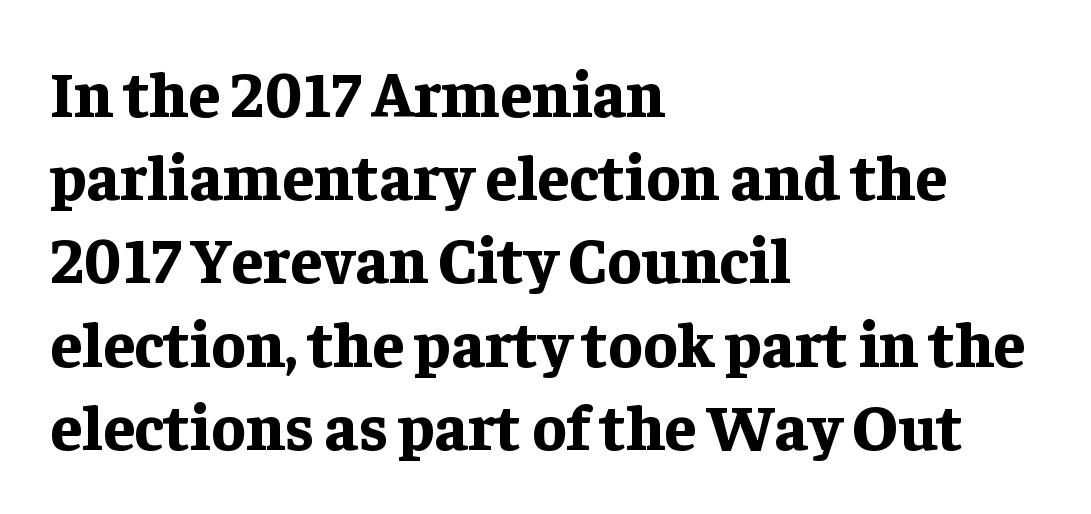
The image shows 64 px bold serif type, upright; set left-aligned, normal line spacing (1.3x), normal letter spacing, not underlined; low stroke contrast and a medium x-height.
